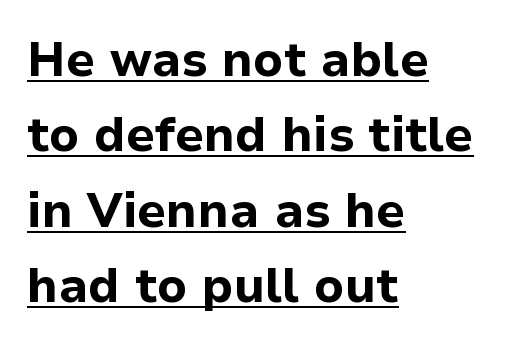
Q: Is the text bold? A: Yes.
Q: Is the text italic (slanted)? A: No, it is upright.
Q: Is the typeface a serif or a sans-serif typeface? A: Sans-serif.
Q: Is the text underlined? A: Yes.
Q: How is the paragraph aligned? A: Left-aligned.
Q: Is the spacing between letters normal or unusually wide? A: Normal.
Q: Is the spacing between lines tight, normal or loose? A: Normal.
Q: Width (condensed, normal, or wide)? A: Normal.
Q: Stroke contrast? A: Low.
Q: x-height? A: Medium.
Q: Monospaced? A: No.
